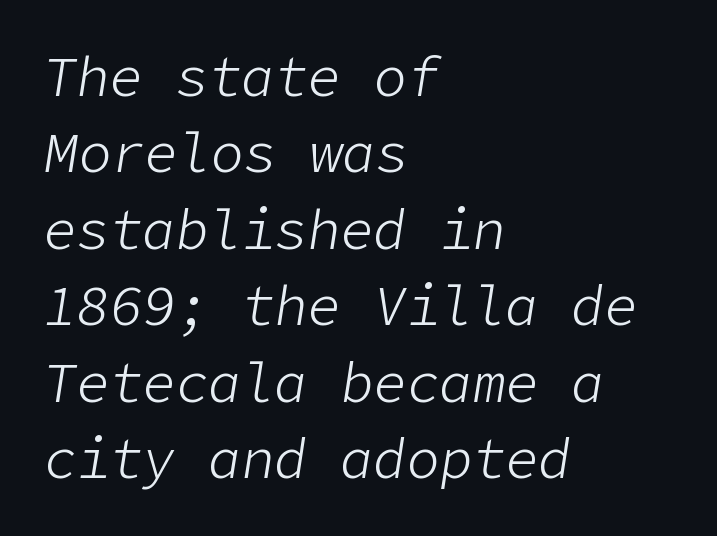
Q: Is the text bold? A: No.
Q: Is the text italic (slanted)? A: Yes, it leans right by about 9 degrees.
Q: Is the text underlined? A: No.
Q: How is the paragraph aligned? A: Left-aligned.
Q: Is the spacing between letters normal or unusually wide? A: Normal.
Q: Is the spacing between lines tight, normal or loose? A: Normal.
Q: Width (condensed, normal, or wide)? A: Normal.
Q: Stroke contrast? A: Low.
Q: x-height? A: Medium.
